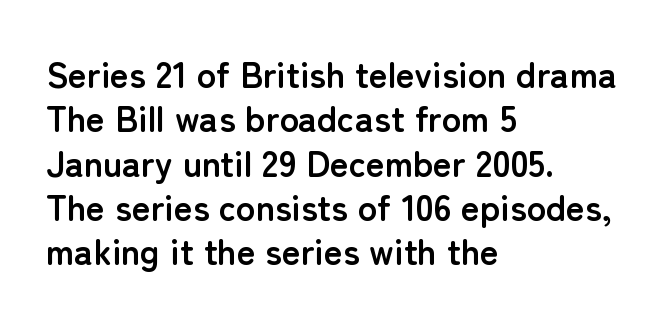
The image shows 36 px semibold sans-serif type, upright; set left-aligned, line spacing 1.23x, normal letter spacing, not underlined; low stroke contrast and a medium x-height.
